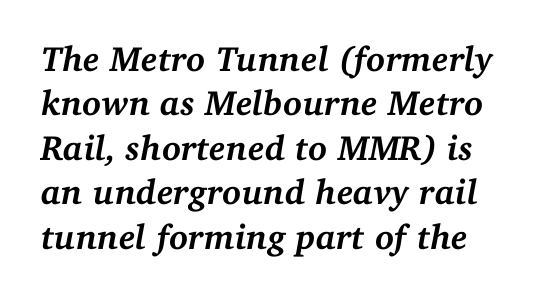
Q: Is the text bold? A: Yes.
Q: Is the text italic (slanted)? A: Yes, it leans right by about 11 degrees.
Q: Is the typeface a serif or a sans-serif typeface? A: Serif.
Q: Is the text underlined? A: No.
Q: Is the spacing between letters normal or unusually wide? A: Normal.
Q: Is the spacing between lines tight, normal or loose? A: Normal.
Q: Width (condensed, normal, or wide)? A: Normal.
Q: Stroke contrast? A: Medium.
Q: x-height? A: Medium.
Q: Monospaced? A: No.
